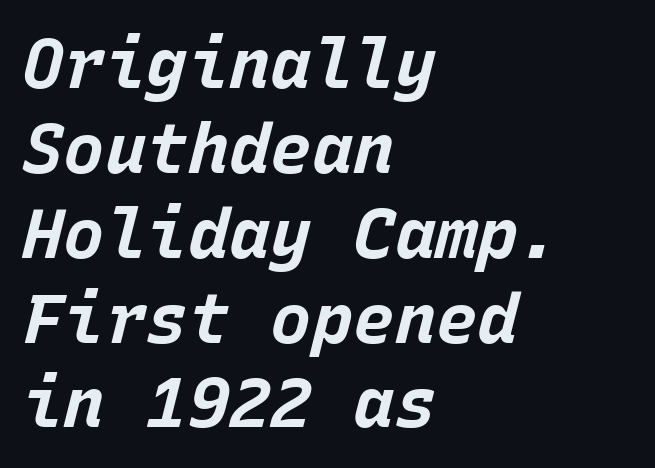
The image shows 69 px bold type, italic (leaning right), monospaced; set left-aligned, line spacing 1.23x, normal letter spacing, not underlined; low stroke contrast and a large x-height.
